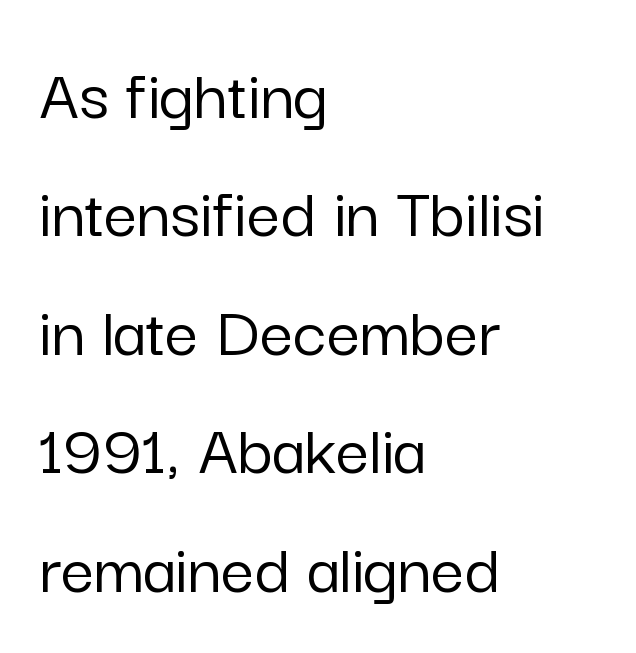
The image shows 74 px sans-serif type, upright; set left-aligned, normal line spacing (1.6x), normal letter spacing, not underlined; low stroke contrast and a medium x-height.
